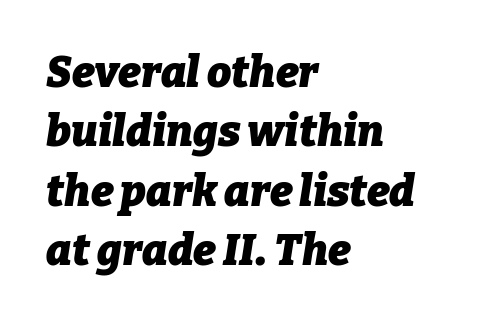
The image shows 43 px heavy type, italic (leaning right); set left-aligned, normal line spacing (1.38x), normal letter spacing, not underlined; low stroke contrast and a medium x-height.
